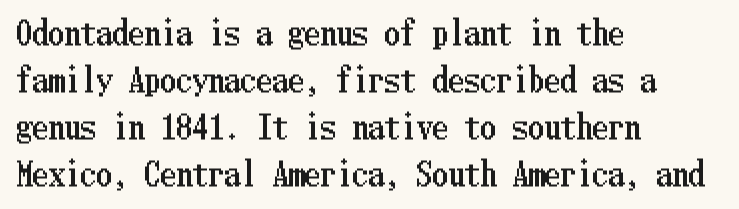
Each new line begins a customary step beneath the previous one. The specimen omits any rule beneath the text block's lines. Inter-character spacing is left at the font's built-in metrics. Every row of glyphs begins at an identical x-position on the left. Tall strokes in this sample are plumb rather than angled.
